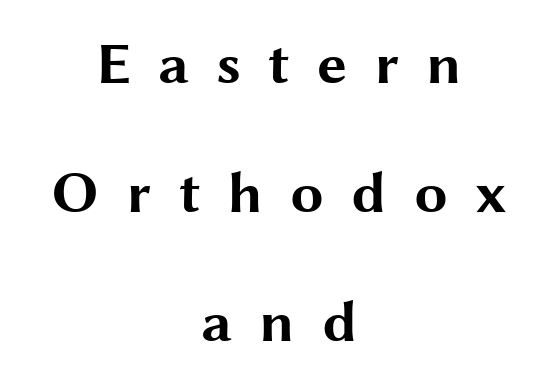
Clear beneath every line of the passage. When letters stand straight like this, we call the style roman or upright. Interline gaps are noticeably wide in this sample. Layout note: lines centered.
